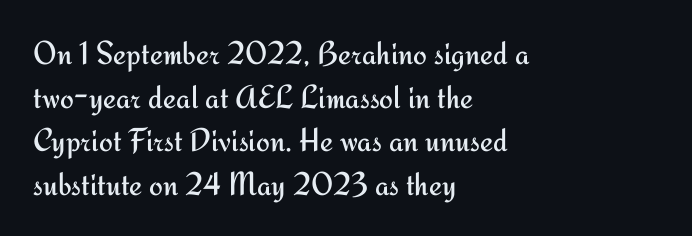
{"serif": "no", "italic": "no", "bold": "no", "weight": "regular", "width": "normal", "stroke_contrast": "medium", "x_height": "small", "monospaced": "no", "underline": "no", "align": "left", "line_spacing": "normal", "line_spacing_ratio": 1.32, "letter_spacing": "normal", "letter_spacing_em": 0.0, "glyph_px": 33}
